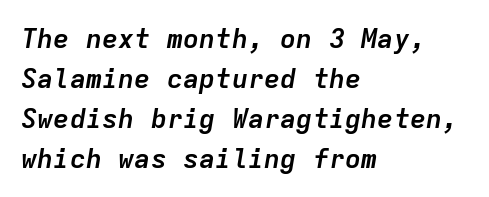
The image shows 27 px bold type, italic (leaning right); set left-aligned, normal line spacing (1.48x), normal letter spacing, not underlined.
